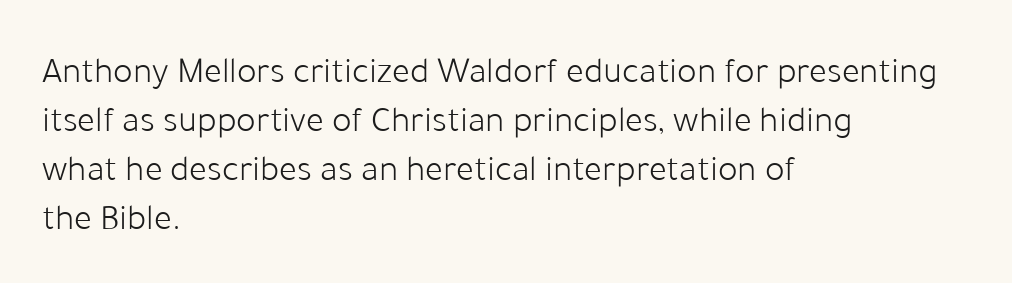
The image shows 37 px light sans-serif type, upright; set left-aligned, normal line spacing (1.32x), normal letter spacing, not underlined; low stroke contrast and a medium x-height.
